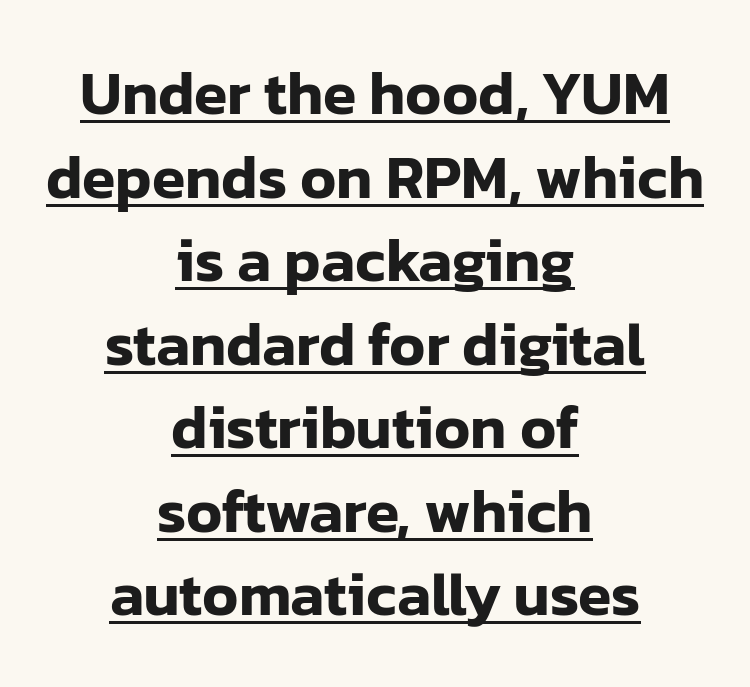
Q: Is the text italic (slanted)? A: No, it is upright.
Q: Is the typeface a serif or a sans-serif typeface? A: Sans-serif.
Q: Is the text underlined? A: Yes.
Q: How is the paragraph aligned? A: Centered.
Q: Is the spacing between letters normal or unusually wide? A: Normal.
Q: Is the spacing between lines tight, normal or loose? A: Normal.
Q: Width (condensed, normal, or wide)? A: Normal.
Q: Stroke contrast? A: Low.
Q: x-height? A: Medium.
Q: Monospaced? A: No.
